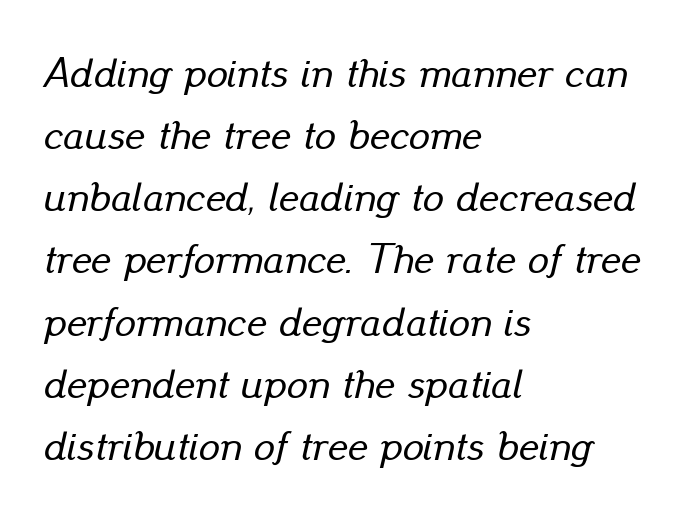
{"italic": "yes", "lean": "right", "slant_degrees": 13, "width": "normal", "stroke_contrast": "low", "x_height": "small", "monospaced": "no", "underline": "no", "align": "left", "line_spacing": "normal", "line_spacing_ratio": 1.48, "letter_spacing": "normal", "letter_spacing_em": 0.0, "glyph_px": 42}
